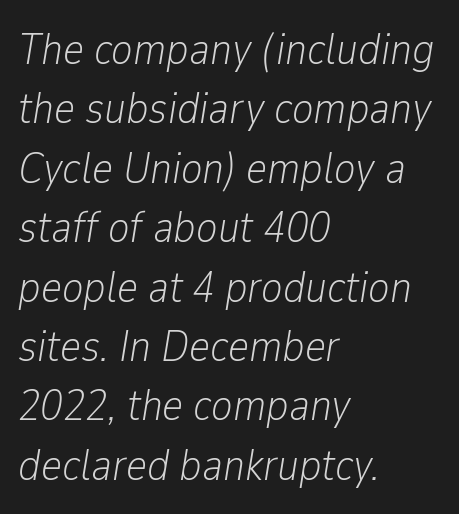
{"italic": "yes", "lean": "right", "slant_degrees": 9, "bold": "no", "weight": "light", "width": "condensed", "stroke_contrast": "low", "x_height": "medium", "monospaced": "no", "underline": "no", "align": "left", "line_spacing": "normal", "line_spacing_ratio": 1.32, "letter_spacing": "normal", "letter_spacing_em": 0.0, "glyph_px": 45}
